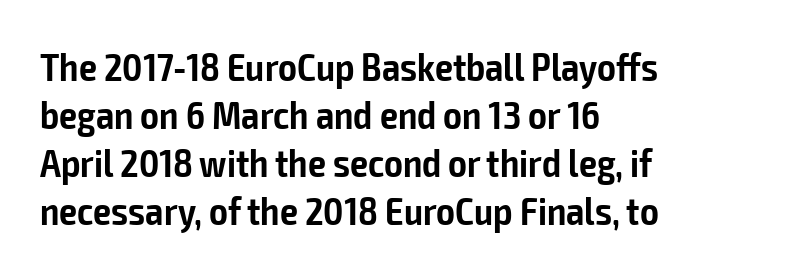
{"serif": "no", "italic": "no", "bold": "semi", "weight": "semibold", "width": "condensed", "stroke_contrast": "low", "x_height": "medium", "monospaced": "no", "underline": "no", "align": "left", "line_spacing_ratio": 1.2, "letter_spacing": "normal", "letter_spacing_em": 0.0, "glyph_px": 40}
